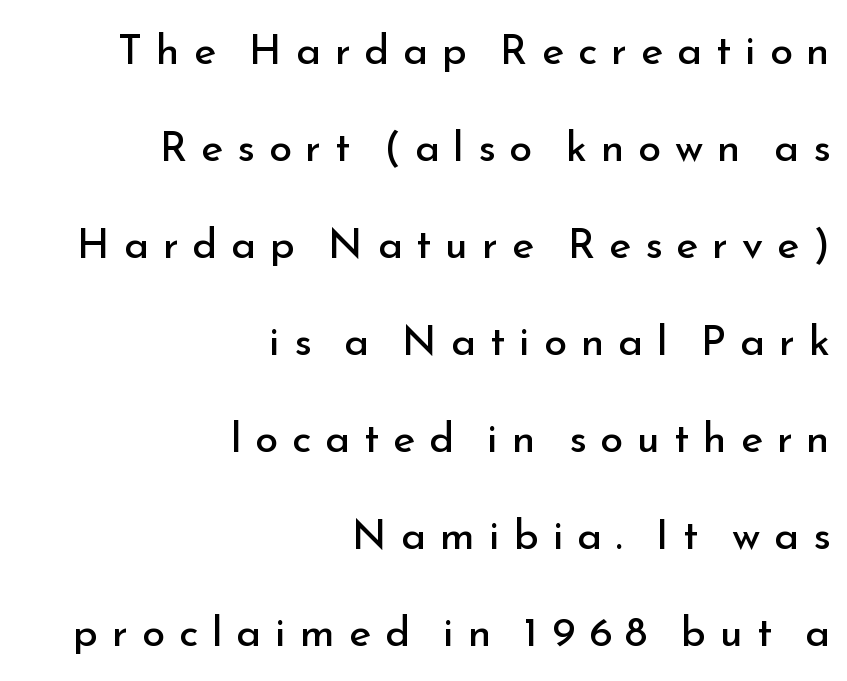
The image shows 42 px regular-weight sans-serif type, upright; set right-aligned, loose line spacing (2.31x), unusually wide letter spacing (+0.33 em), not underlined; low stroke contrast and a small x-height.
